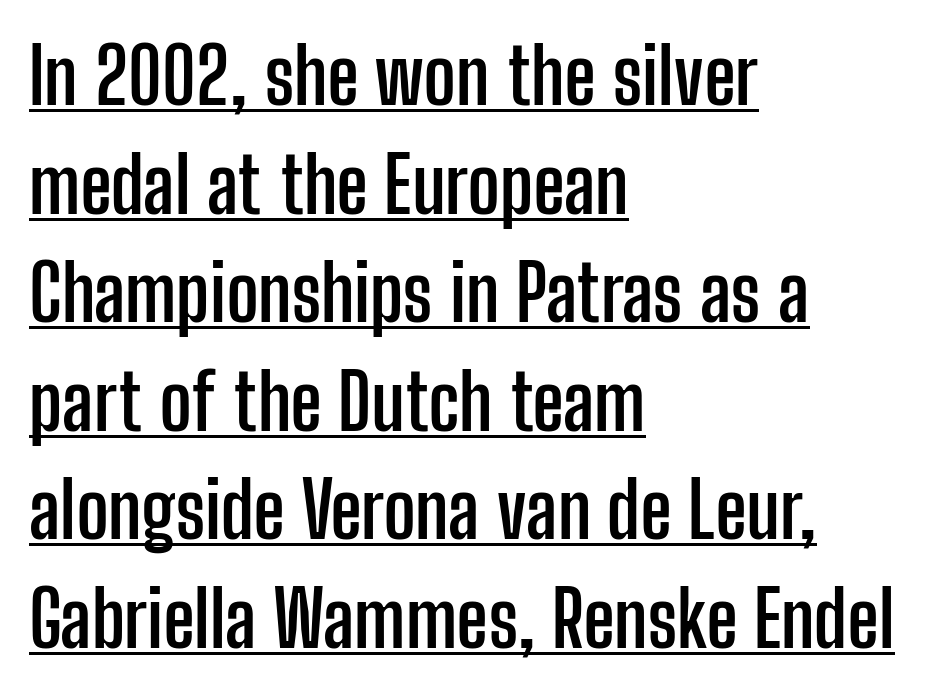
{"serif": "no", "italic": "no", "bold": "yes", "weight": "semibold", "width": "condensed", "stroke_contrast": "low", "x_height": "medium", "monospaced": "no", "underline": "yes", "align": "left", "line_spacing": "normal", "line_spacing_ratio": 1.41, "letter_spacing": "normal", "letter_spacing_em": 0.0, "glyph_px": 77}
